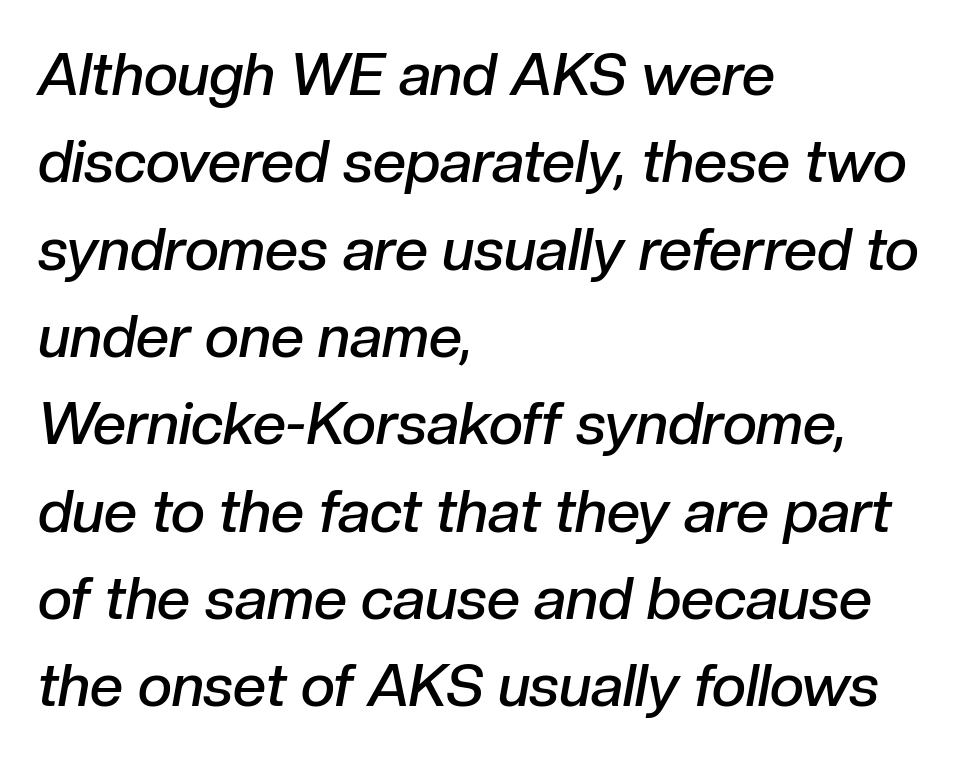
{"italic": "yes", "lean": "right", "slant_degrees": 10, "bold": "semi", "weight": "semibold", "width": "normal", "stroke_contrast": "low", "x_height": "medium", "monospaced": "no", "underline": "no", "align": "left", "line_spacing": "normal", "line_spacing_ratio": 1.48, "letter_spacing": "normal", "letter_spacing_em": 0.0, "glyph_px": 59}
